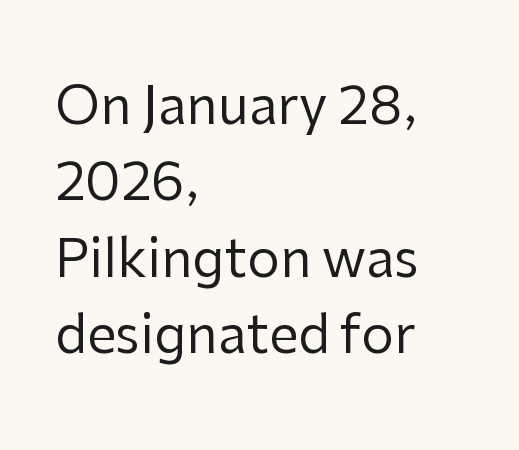
The image shows 52 px regular-weight sans-serif type, upright; set left-aligned, normal line spacing (1.47x), normal letter spacing, not underlined; low stroke contrast and a medium x-height.
